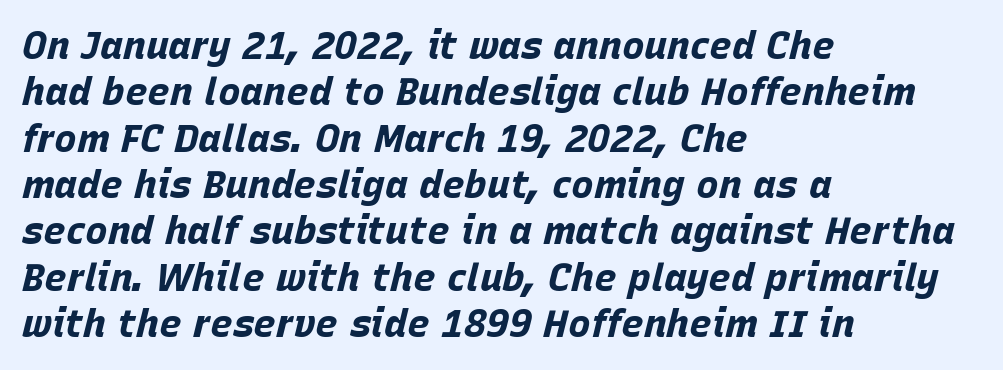
{"italic": "yes", "lean": "right", "slant_degrees": 15, "bold": "yes", "weight": "bold", "width": "normal", "stroke_contrast": "low", "x_height": "large", "monospaced": "no", "underline": "no", "align": "left", "line_spacing_ratio": 1.22, "letter_spacing": "normal", "letter_spacing_em": 0.0, "glyph_px": 38}
